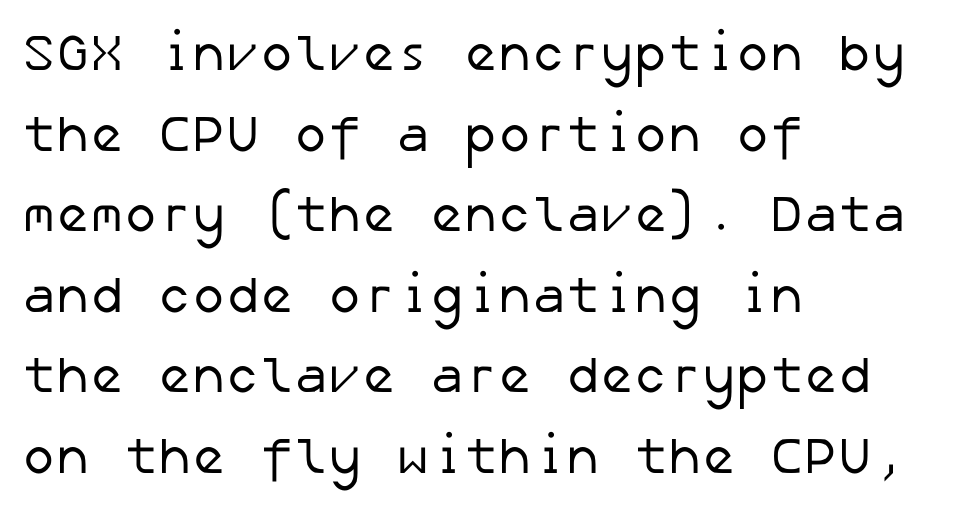
{"serif": "no", "bold": "no", "weight": "regular", "width": "normal", "stroke_contrast": "low", "x_height": "medium", "underline": "no", "align": "left", "line_spacing": "normal", "line_spacing_ratio": 1.58, "letter_spacing": "normal", "letter_spacing_em": 0.0, "glyph_px": 51}
